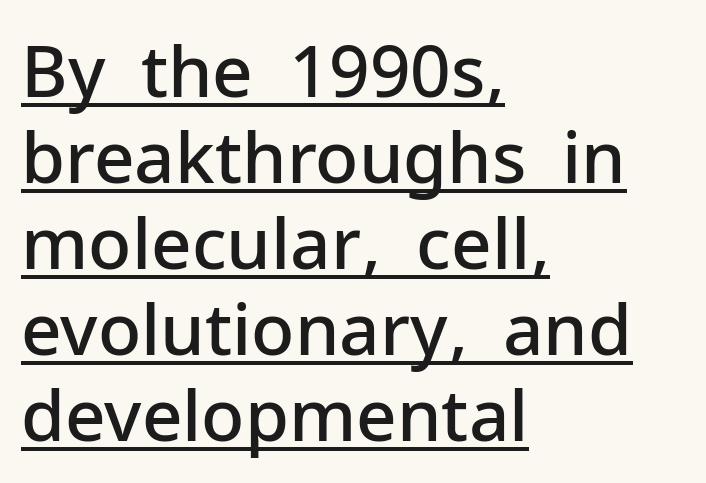
Q: Is the text bold? A: Semi-bold.
Q: Is the text italic (slanted)? A: No, it is upright.
Q: Is the typeface a serif or a sans-serif typeface? A: Sans-serif.
Q: Is the text underlined? A: Yes.
Q: How is the paragraph aligned? A: Left-aligned.
Q: Is the spacing between letters normal or unusually wide? A: Normal.
Q: Width (condensed, normal, or wide)? A: Normal.
Q: Stroke contrast? A: Low.
Q: x-height? A: Medium.
Q: Monospaced? A: No.
